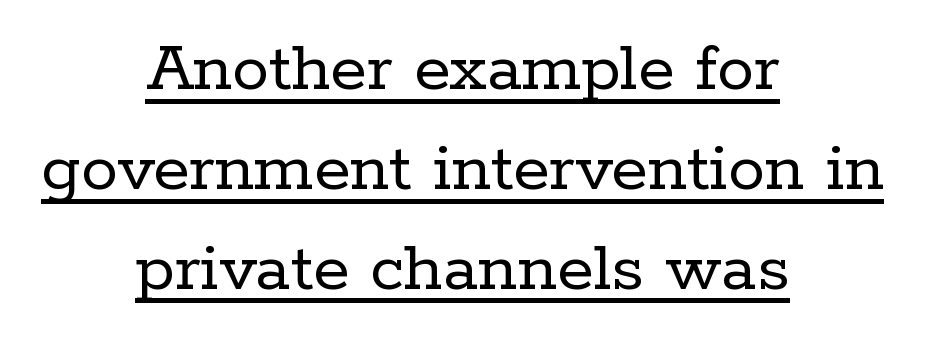
Q: Is the text bold? A: No.
Q: Is the text italic (slanted)? A: No, it is upright.
Q: Is the typeface a serif or a sans-serif typeface? A: Serif.
Q: Is the text underlined? A: Yes.
Q: How is the paragraph aligned? A: Centered.
Q: Is the spacing between letters normal or unusually wide? A: Normal.
Q: Is the spacing between lines tight, normal or loose? A: Normal.
Q: Width (condensed, normal, or wide)? A: Normal.
Q: Stroke contrast? A: Low.
Q: x-height? A: Medium.
Q: Monospaced? A: No.
